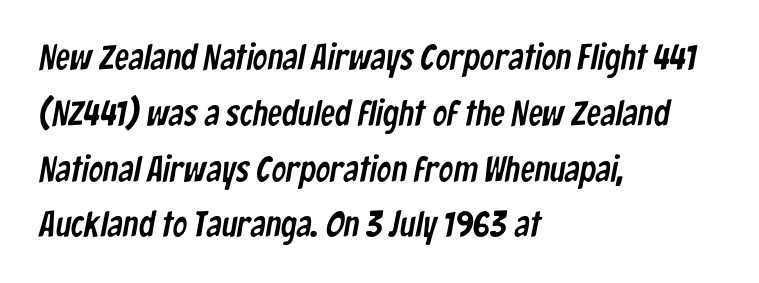
Q: Is the typeface a serif or a sans-serif typeface? A: Sans-serif.
Q: Is the text underlined? A: No.
Q: How is the paragraph aligned? A: Left-aligned.
Q: Is the spacing between letters normal or unusually wide? A: Normal.
Q: Is the spacing between lines tight, normal or loose? A: Normal.
Q: Width (condensed, normal, or wide)? A: Condensed.
Q: Stroke contrast? A: Low.
Q: x-height? A: Medium.
Q: Monospaced? A: No.
